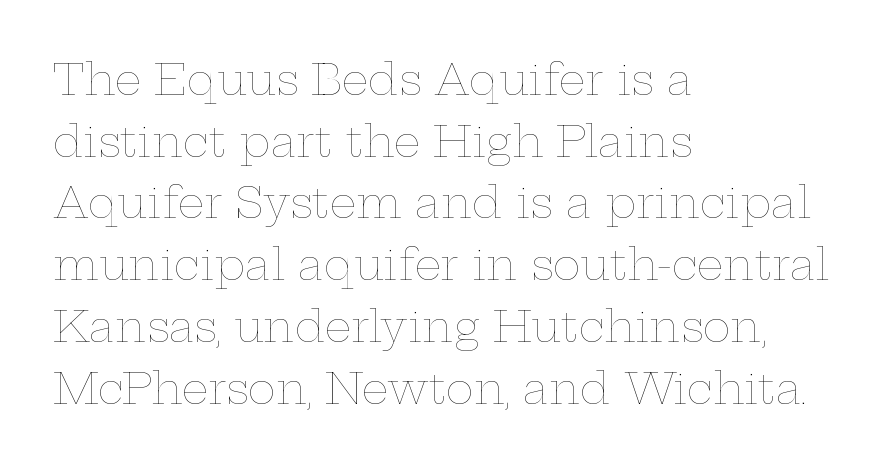
{"italic": "no", "bold": "no", "weight": "thin", "width": "wide", "stroke_contrast": "low", "x_height": "medium", "monospaced": "no", "underline": "no", "align": "left", "line_spacing": "normal", "line_spacing_ratio": 1.47, "letter_spacing": "normal", "letter_spacing_em": 0.0, "glyph_px": 42}
